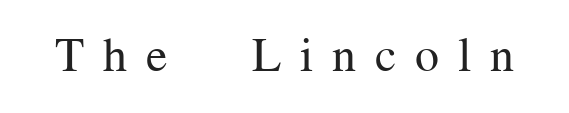
Posture: upright roman. Is this a fixed-width face? No — the glyphs have proportional, varying widths. The strokes are not fattened; the text isn't bold. Unlike a clean sans, this face finishes its strokes with serifs.
